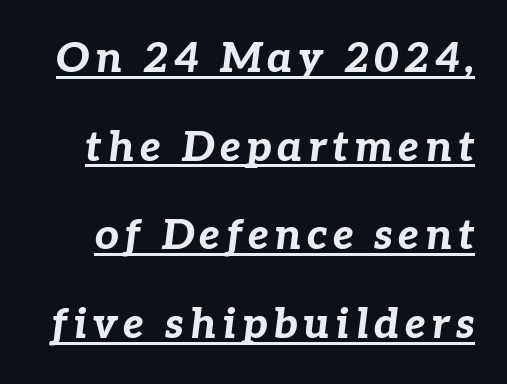
Quick note: interline space is abundant. Proportional: the letters do not fall into vertical columns. Each glyph is drawn with heavy, bold strokes. The glyphs look as if they've been sheared to an angle.
